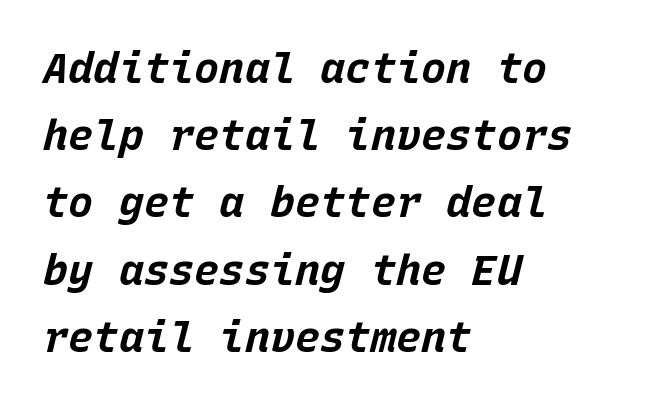
Rendered with sloped, italic letterforms. The line-height multiplier appears to be the usual default. These words are printed bold, with thick strokes throughout. Only glyphs here, with clear space below each row.
